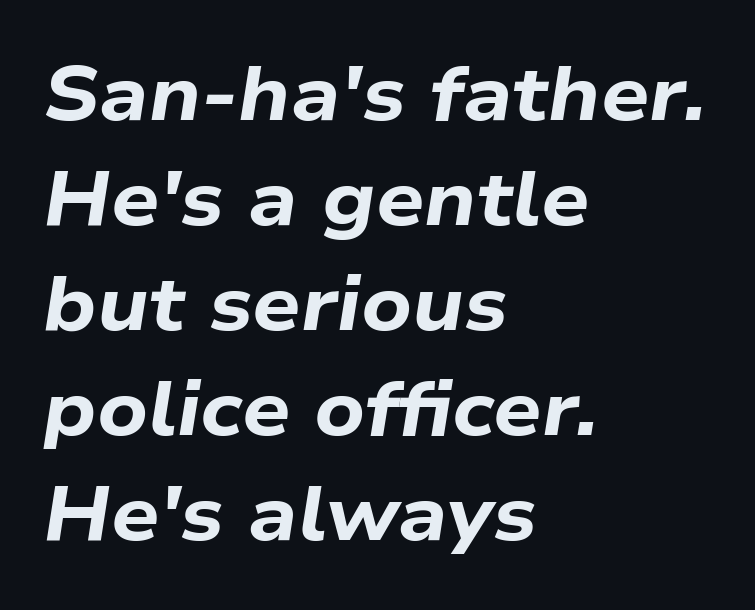
The image shows 76 px bold, wide type, italic (leaning right); set left-aligned, normal line spacing (1.38x), normal letter spacing, not underlined; low stroke contrast and a medium x-height.
